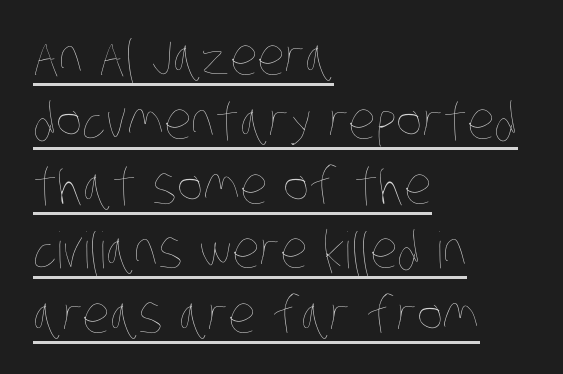
The image shows 50 px thin, condensed type; set left-aligned, normal line spacing (1.29x), normal letter spacing, underlined; low stroke contrast and a large x-height.
